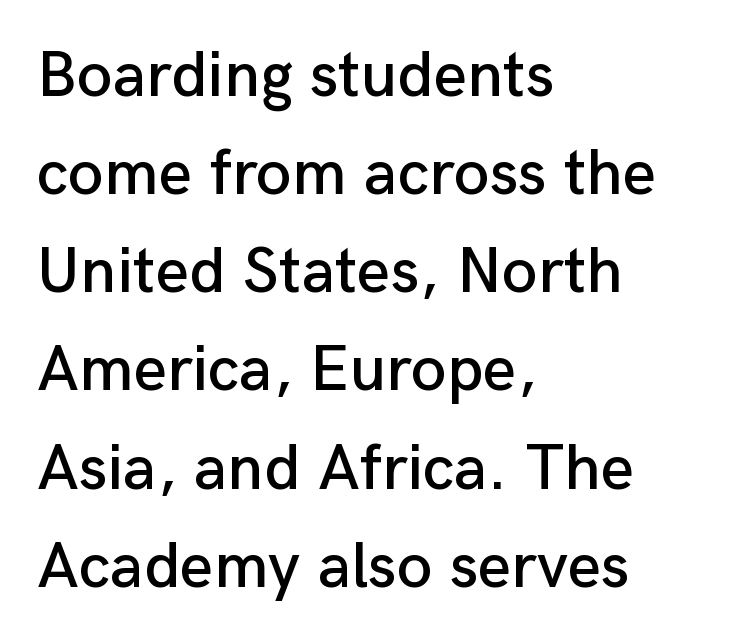
Classification — sans serif. Looks like regular typesetting: each glyph gets only the width it needs. This rendering features lettering with no underline. What's the leading like? Ordinary, nothing unusual. Rendered with straight, roman letterforms. One-word summary of the alignment: left.
